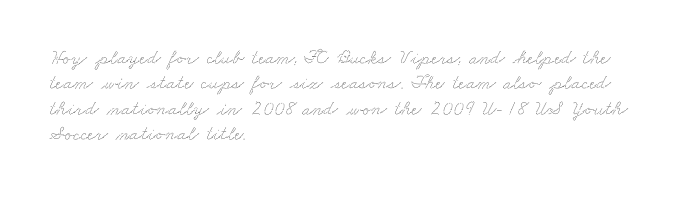
Q: Is the text underlined? A: No.
Q: How is the paragraph aligned? A: Left-aligned.
Q: Is the spacing between letters normal or unusually wide? A: Normal.
Q: Is the spacing between lines tight, normal or loose? A: Normal.
